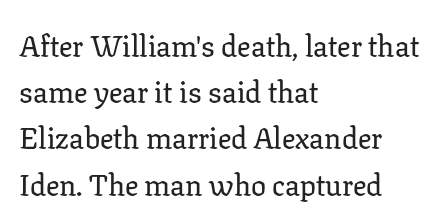
The image shows 30 px serif type, upright; set left-aligned, normal line spacing (1.54x), normal letter spacing, not underlined; low stroke contrast and a medium x-height.
